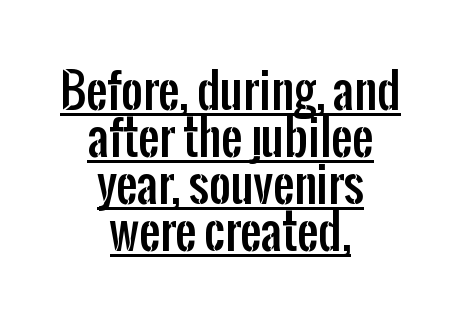
Q: Is the text italic (slanted)? A: No, it is upright.
Q: Is the typeface a serif or a sans-serif typeface? A: Sans-serif.
Q: Is the text underlined? A: Yes.
Q: How is the paragraph aligned? A: Centered.
Q: Is the spacing between letters normal or unusually wide? A: Normal.
Q: Is the spacing between lines tight, normal or loose? A: Tight.
Q: Width (condensed, normal, or wide)? A: Condensed.
Q: Stroke contrast? A: Low.
Q: x-height? A: Medium.
Q: Monospaced? A: No.
